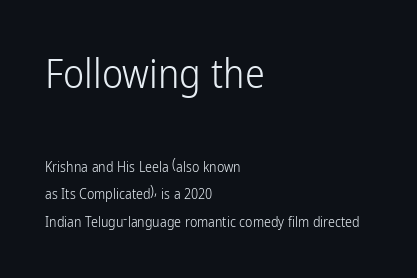
Each letter's strokes conclude bluntly, with no projecting serifs. Unmarked baselines from the first word to the last. The lines are spread far apart with generous leading. Which margin do the lines hug? The left one — the right edge is uneven. Here the designer chose a conventional face with non-uniform glyph widths.
